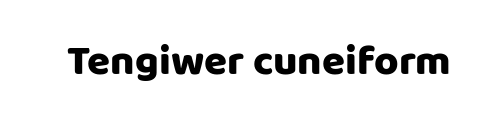
Q: Is the text italic (slanted)? A: No, it is upright.
Q: Is the typeface a serif or a sans-serif typeface? A: Sans-serif.
Q: Is the text underlined? A: No.
Q: Is the spacing between letters normal or unusually wide? A: Normal.
Q: Width (condensed, normal, or wide)? A: Normal.
Q: Stroke contrast? A: Low.
Q: x-height? A: Large.
Q: Monospaced? A: No.
